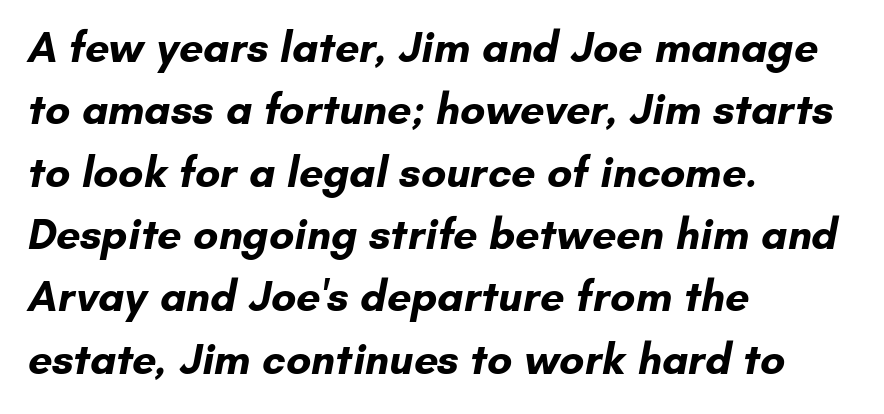
{"serif": "no", "bold": "yes", "weight": "bold", "width": "normal", "stroke_contrast": "low", "x_height": "small", "monospaced": "no", "underline": "no", "align": "left", "line_spacing": "normal", "line_spacing_ratio": 1.45, "letter_spacing": "normal", "letter_spacing_em": 0.0, "glyph_px": 43}
